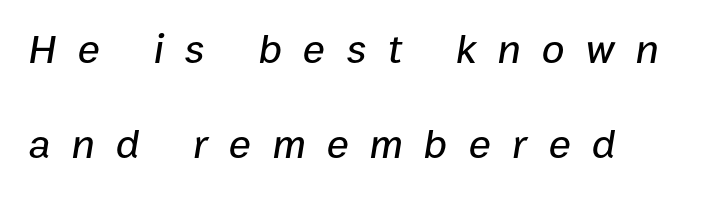
{"italic": "yes", "lean": "right", "slant_degrees": 9, "width": "normal", "stroke_contrast": "low", "x_height": "medium", "monospaced": "no", "underline": "no", "align": "left", "line_spacing": "loose", "line_spacing_ratio": 2.27, "letter_spacing": "wide", "letter_spacing_em": 0.5, "glyph_px": 42}
